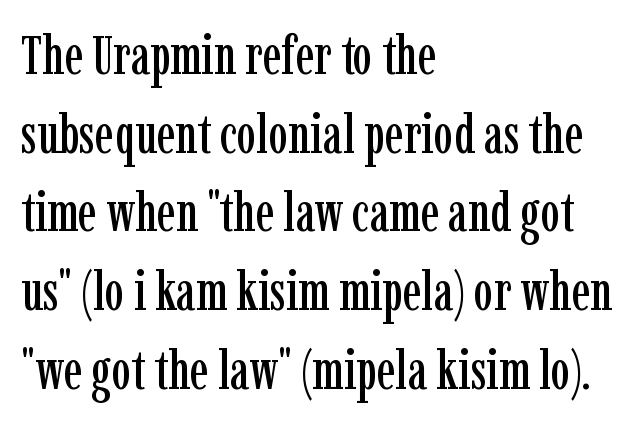
The image shows 55 px condensed serif type, upright; set left-aligned, normal line spacing (1.43x), normal letter spacing, not underlined; low stroke contrast and a medium x-height.
